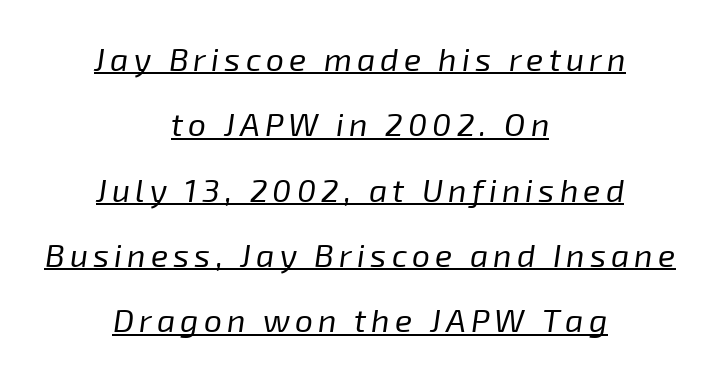
Q: Is the text bold? A: No.
Q: Is the text italic (slanted)? A: Yes, it leans right by about 8 degrees.
Q: Is the text underlined? A: Yes.
Q: How is the paragraph aligned? A: Centered.
Q: Is the spacing between lines tight, normal or loose? A: Loose.
Q: Width (condensed, normal, or wide)? A: Normal.
Q: Stroke contrast? A: Low.
Q: x-height? A: Medium.
Q: Monospaced? A: No.
